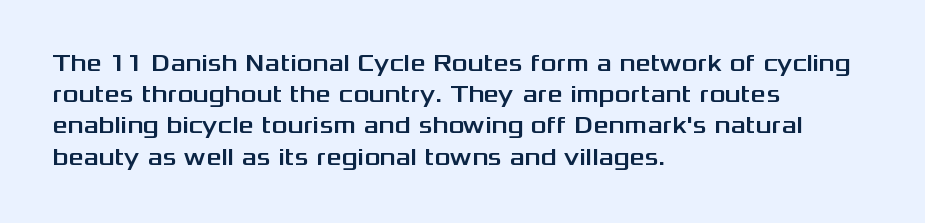
Q: Is the text italic (slanted)? A: No, it is upright.
Q: Is the text underlined? A: No.
Q: How is the paragraph aligned? A: Left-aligned.
Q: Is the spacing between letters normal or unusually wide? A: Normal.
Q: Is the spacing between lines tight, normal or loose? A: Normal.
